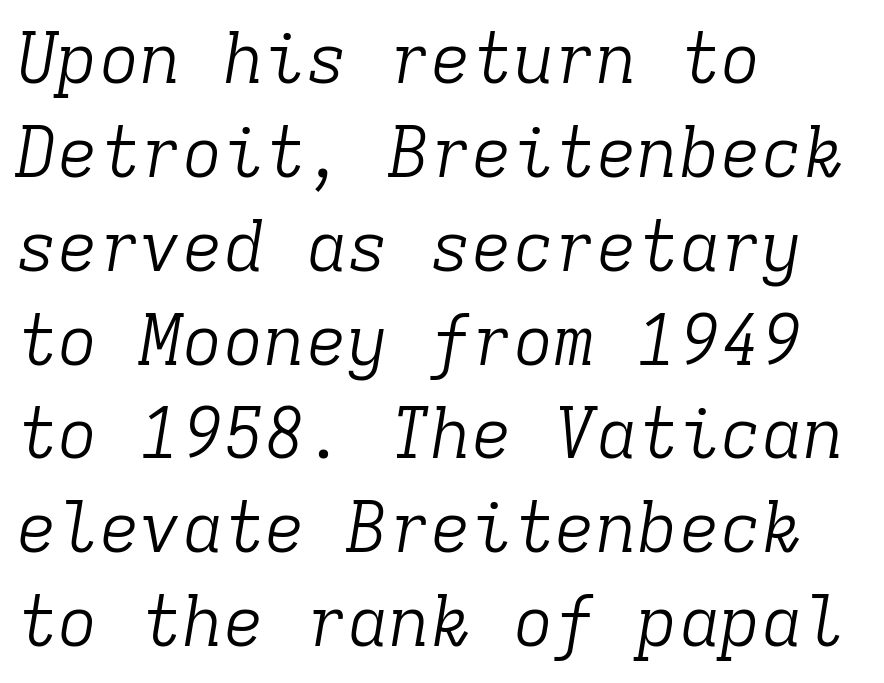
Any mark beneath the type? The region is blank. Regarding serifs, this sample has them. Left-aligned paragraph, ragged on the right. Emphasis-style slanted type is in use. Rows of type keep a routine distance in the vertical direction.
